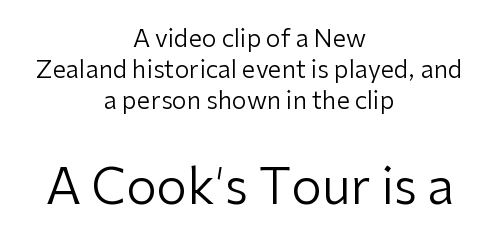
The image shows 49 px regular-weight sans-serif type, upright; set centered, normal line spacing (1.29x), normal letter spacing, not underlined; the second (bottom) block is 2.04x larger; low stroke contrast and a medium x-height.
